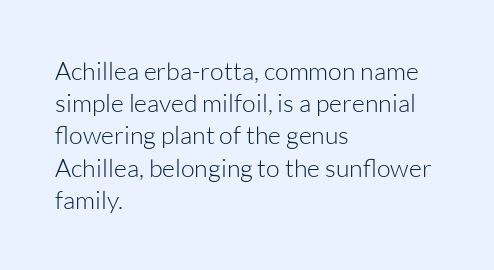
The image shows 25 px text type, upright; set left-aligned, normal line spacing (1.29x), normal letter spacing, not underlined.
